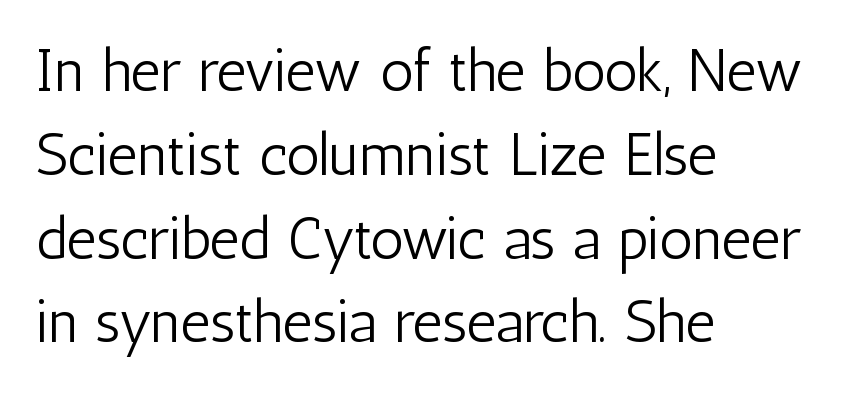
Q: Is the text bold? A: No.
Q: Is the text italic (slanted)? A: No, it is upright.
Q: Is the typeface a serif or a sans-serif typeface? A: Sans-serif.
Q: Is the text underlined? A: No.
Q: How is the paragraph aligned? A: Left-aligned.
Q: Is the spacing between letters normal or unusually wide? A: Normal.
Q: Is the spacing between lines tight, normal or loose? A: Normal.
Q: Width (condensed, normal, or wide)? A: Condensed.
Q: Stroke contrast? A: Low.
Q: x-height? A: Medium.
Q: Monospaced? A: No.
